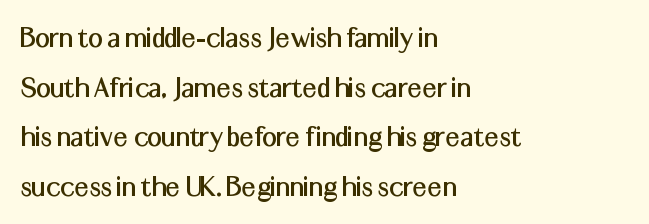
{"serif": "no", "italic": "no", "width": "normal", "stroke_contrast": "medium", "x_height": "medium", "monospaced": "no", "underline": "no", "align": "left", "line_spacing": "normal", "line_spacing_ratio": 1.55, "letter_spacing": "normal", "letter_spacing_em": 0.0, "glyph_px": 32}
